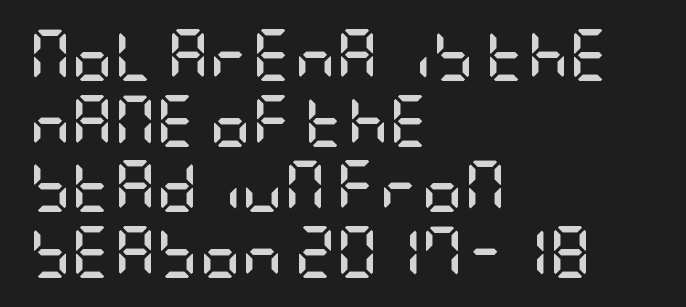
Vertical spacing — default. The passage is arranged the way most books set body copy — flush left. How are the letters spaced? Ordinarily, with no added tracking. Type style note: lacks serifs. Rule under the text: the space is simply empty.
